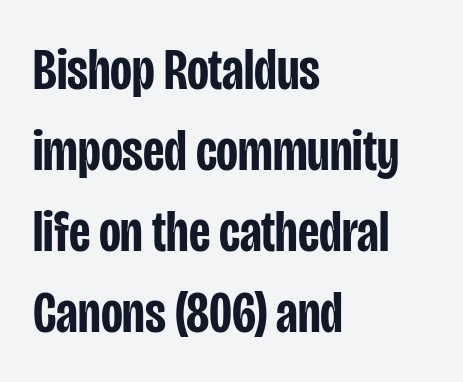
Q: Is the text bold? A: Semi-bold.
Q: Is the text italic (slanted)? A: No, it is upright.
Q: Is the typeface a serif or a sans-serif typeface? A: Sans-serif.
Q: Is the text underlined? A: No.
Q: How is the paragraph aligned? A: Left-aligned.
Q: Is the spacing between letters normal or unusually wide? A: Normal.
Q: Is the spacing between lines tight, normal or loose? A: Normal.
Q: Width (condensed, normal, or wide)? A: Condensed.
Q: Stroke contrast? A: Low.
Q: x-height? A: Large.
Q: Monospaced? A: No.
